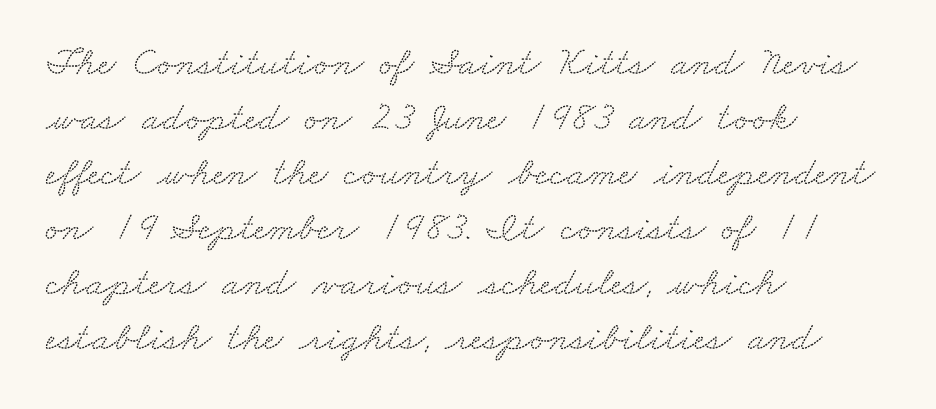
The image shows 41 px wide serif type; set left-aligned, normal line spacing (1.34x), normal letter spacing, not underlined; low stroke contrast and a small x-height.
